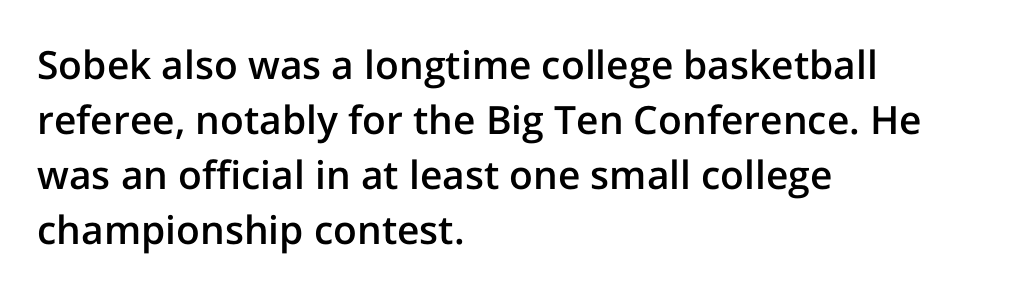
{"serif": "no", "italic": "no", "bold": "semi", "weight": "semibold", "width": "normal", "stroke_contrast": "low", "x_height": "medium", "monospaced": "no", "underline": "no", "align": "left", "line_spacing": "normal", "line_spacing_ratio": 1.41, "letter_spacing": "normal", "letter_spacing_em": 0.0, "glyph_px": 39}
